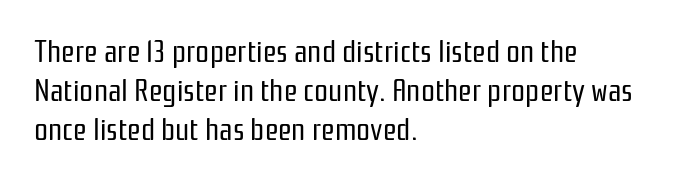
Q: Is the text bold? A: No.
Q: Is the text italic (slanted)? A: No, it is upright.
Q: Is the typeface a serif or a sans-serif typeface? A: Sans-serif.
Q: Is the text underlined? A: No.
Q: How is the paragraph aligned? A: Left-aligned.
Q: Is the spacing between letters normal or unusually wide? A: Normal.
Q: Is the spacing between lines tight, normal or loose? A: Normal.
Q: Width (condensed, normal, or wide)? A: Condensed.
Q: Stroke contrast? A: Low.
Q: x-height? A: Medium.
Q: Monospaced? A: No.
